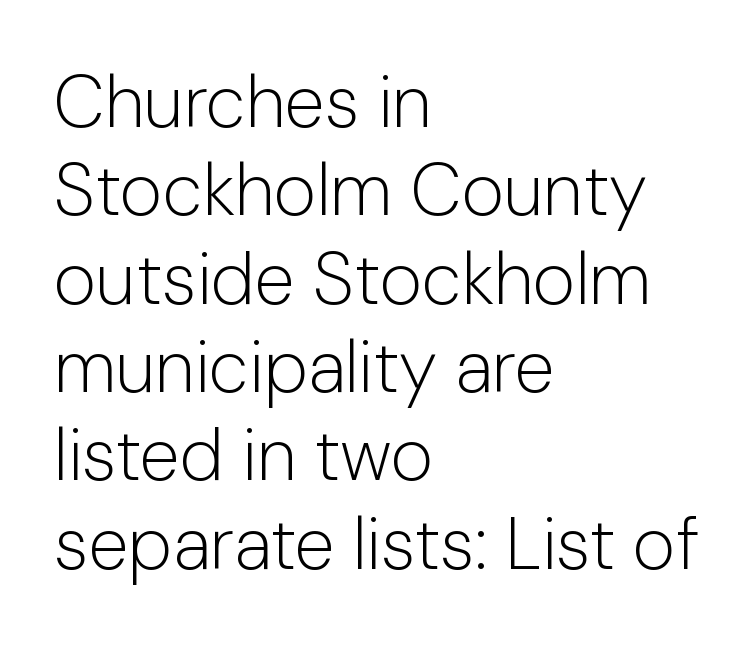
Q: Is the text bold? A: No.
Q: Is the text italic (slanted)? A: No, it is upright.
Q: Is the typeface a serif or a sans-serif typeface? A: Sans-serif.
Q: Is the text underlined? A: No.
Q: How is the paragraph aligned? A: Left-aligned.
Q: Is the spacing between letters normal or unusually wide? A: Normal.
Q: Width (condensed, normal, or wide)? A: Normal.
Q: Stroke contrast? A: Low.
Q: x-height? A: Medium.
Q: Monospaced? A: No.
